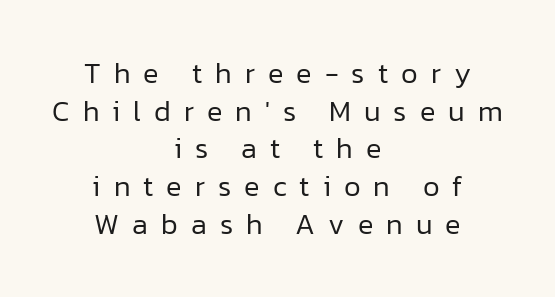
The image shows 29 px regular-weight sans-serif type, upright; set centered, normal line spacing (1.3x), unusually wide letter spacing (+0.45 em), not underlined; low stroke contrast and a medium x-height.
